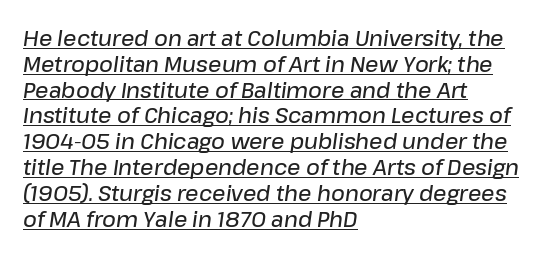
The text carries the slant typical of an italic or oblique font. Tracking here is standard; glyphs follow each other at the usual distance. Quick note: underline on. A classic flush-left, rag-right setting is used for this passage. Firm but not heavy-handed strokes: this text is semibold.
